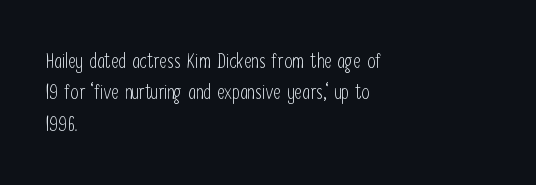
Q: Is the text bold? A: No.
Q: Is the text italic (slanted)? A: No, it is upright.
Q: Is the text underlined? A: No.
Q: How is the paragraph aligned? A: Left-aligned.
Q: Is the spacing between letters normal or unusually wide? A: Normal.
Q: Is the spacing between lines tight, normal or loose? A: Normal.
